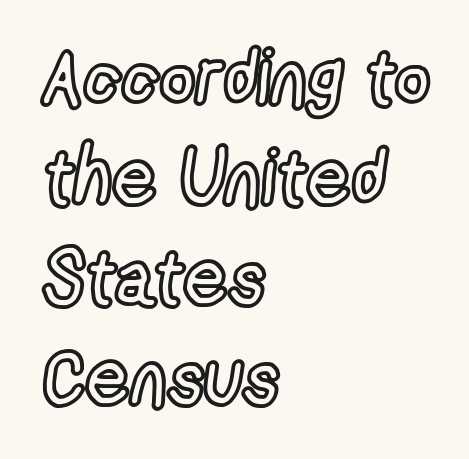
The designer left line spacing at the default. The setting favours the left margin, as ordinary paragraphs usually do. Words float on clear page, feet unadorned. Inter-character spacing is left at the font's built-in metrics. Looks like regular typesetting: each glyph gets only the width it needs.
